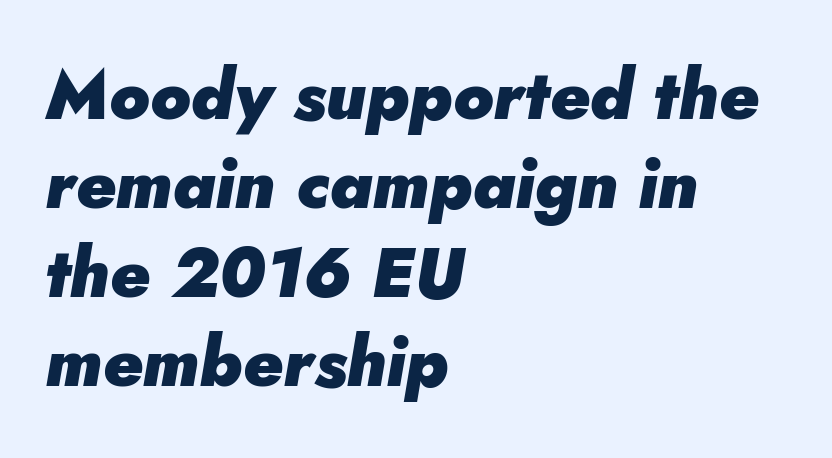
Q: Is the text bold? A: Yes.
Q: Is the text italic (slanted)? A: Yes, it leans right by about 5 degrees.
Q: Is the text underlined? A: No.
Q: How is the paragraph aligned? A: Left-aligned.
Q: Is the spacing between letters normal or unusually wide? A: Normal.
Q: Is the spacing between lines tight, normal or loose? A: Normal.
Q: Width (condensed, normal, or wide)? A: Normal.
Q: Stroke contrast? A: Low.
Q: x-height? A: Small.
Q: Monospaced? A: No.
